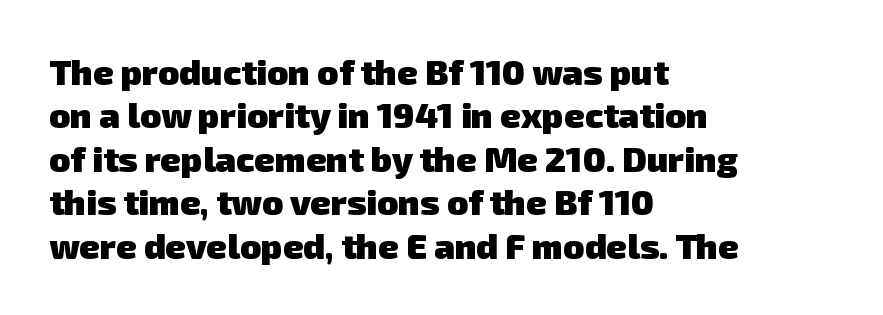
The image shows 35 px heavy sans-serif type; set left-aligned, line spacing 1.24x, normal letter spacing, not underlined; low stroke contrast and a medium x-height.
